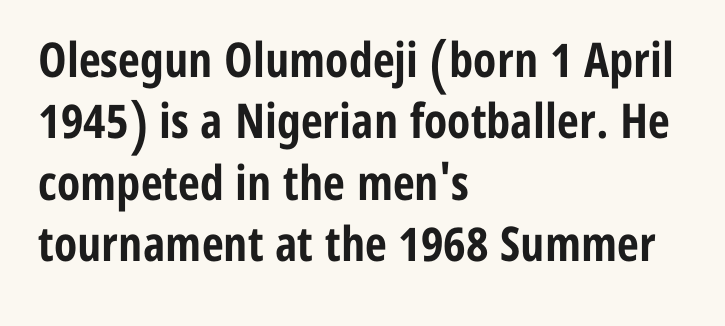
Q: Is the text bold? A: Yes.
Q: Is the text italic (slanted)? A: No, it is upright.
Q: Is the typeface a serif or a sans-serif typeface? A: Sans-serif.
Q: Is the text underlined? A: No.
Q: How is the paragraph aligned? A: Left-aligned.
Q: Is the spacing between letters normal or unusually wide? A: Normal.
Q: Is the spacing between lines tight, normal or loose? A: Normal.
Q: Width (condensed, normal, or wide)? A: Condensed.
Q: Stroke contrast? A: Low.
Q: x-height? A: Medium.
Q: Monospaced? A: No.
